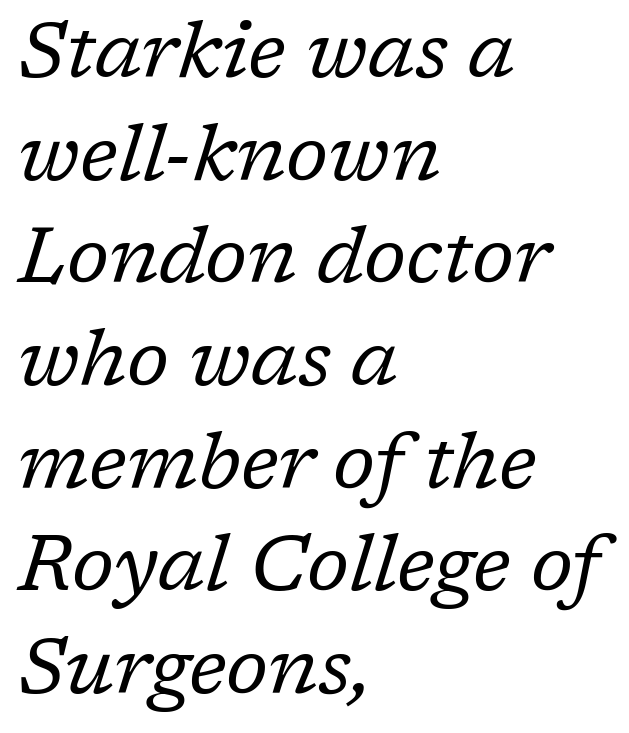
{"serif": "yes", "italic": "yes", "lean": "right", "slant_degrees": 17, "bold": "no", "weight": "regular", "width": "normal", "stroke_contrast": "low", "x_height": "medium", "monospaced": "no", "underline": "no", "align": "left", "line_spacing": "normal", "line_spacing_ratio": 1.3, "letter_spacing": "normal", "letter_spacing_em": 0.0, "glyph_px": 79}
